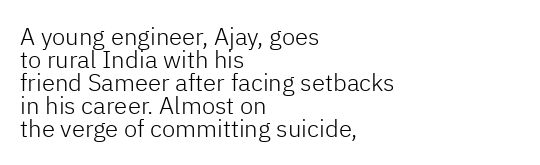
The passage shown is not underscored anywhere. Leftover space on each line is placed entirely after the last word. The axis of the letterforms is exactly vertical. The space between consecutive lines is stingy.
